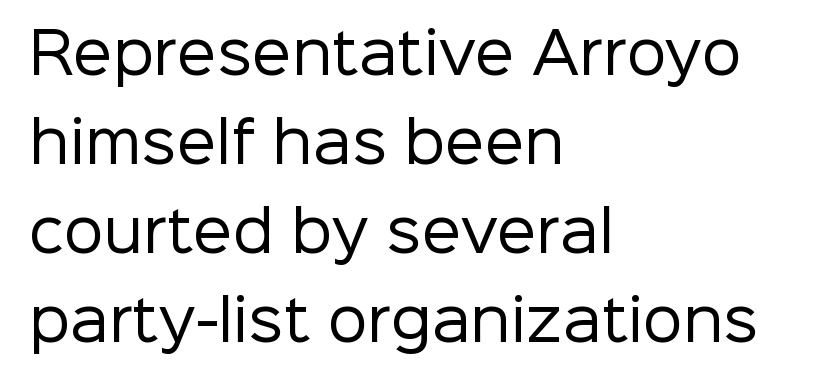
The area under the type is left untouched. These glyphs show unthickened strokes, regular width or finer. Classification — sans serif. Horizontal alignment here is leftward, the default for most running prose. Observe the ordinary spacing: letters are neighbours, not strangers.
